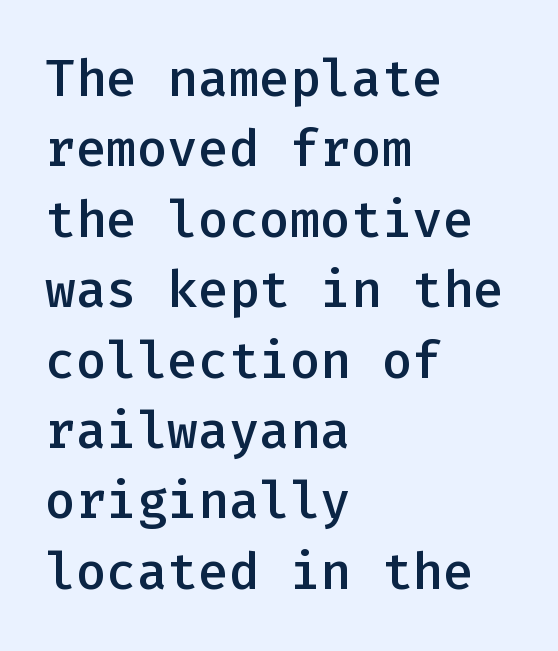
Q: Is the text bold? A: Semi-bold.
Q: Is the text italic (slanted)? A: No, it is upright.
Q: Is the typeface a serif or a sans-serif typeface? A: Sans-serif.
Q: Is the text underlined? A: No.
Q: How is the paragraph aligned? A: Left-aligned.
Q: Is the spacing between letters normal or unusually wide? A: Normal.
Q: Is the spacing between lines tight, normal or loose? A: Normal.
Q: Width (condensed, normal, or wide)? A: Normal.
Q: Stroke contrast? A: Low.
Q: x-height? A: Medium.
Q: Monospaced? A: Yes.
